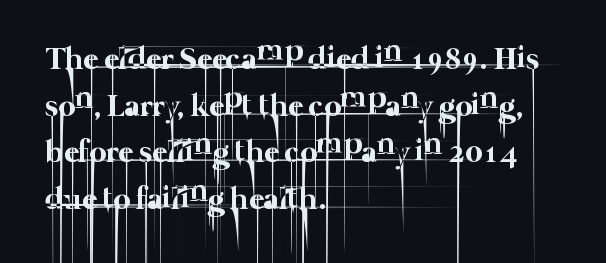
The rag falls on the right side of this text block. The zone under the glyphs is completely vacant. The weight would be labelled regular, book, light, or lighter still. This block has exactly the height ordinary leading produces. Looks like regular typesetting: each glyph gets only the width it needs. Inter-character spacing is left at the font's built-in metrics.
